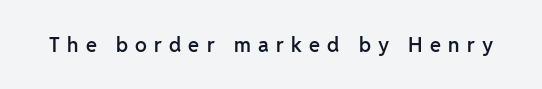
The image shows 20 px text type, upright; set unusually wide letter spacing (+0.36 em), not underlined.
